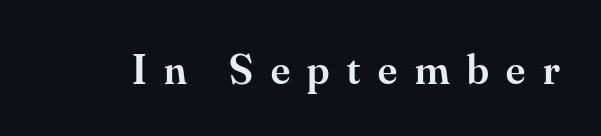
{"serif": "yes", "italic": "no", "bold": "semi", "weight": "semibold", "width": "normal", "stroke_contrast": "medium", "x_height": "small", "monospaced": "no", "underline": "no", "letter_spacing": "wide", "letter_spacing_em": 0.41, "glyph_px": 43}
